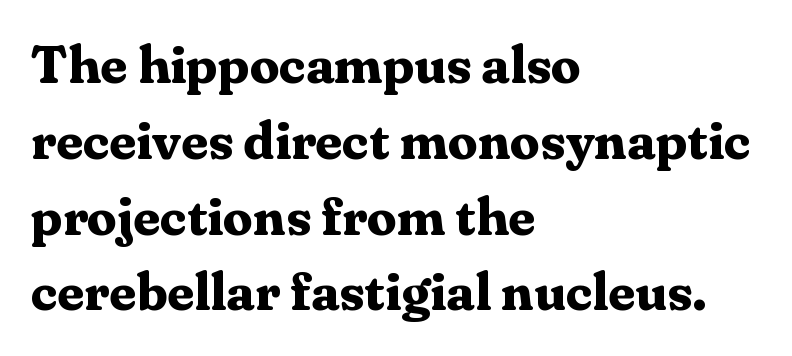
The image shows 53 px bold serif type, upright; set left-aligned, normal line spacing (1.43x), normal letter spacing, not underlined; medium stroke contrast and a medium x-height.
